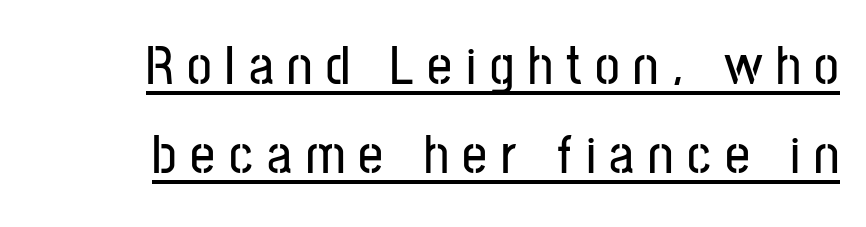
Each word looks stretched out because of the extra space between its letters. Evenly set lines give the paragraph a standard silhouette. The letters advance in unequal steps, a hallmark of proportional type. The axis of the letterforms is exactly vertical. A baseline rule has been typeset under these characters. A sans-serif font was chosen for this passage.
